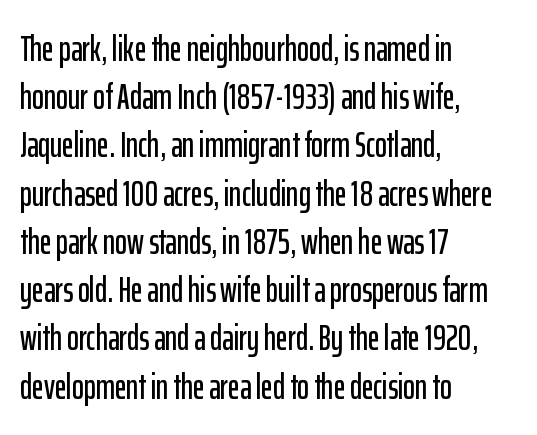
The image shows 36 px condensed sans-serif type, upright; set left-aligned, normal line spacing (1.34x), normal letter spacing, not underlined; low stroke contrast and a medium x-height.
